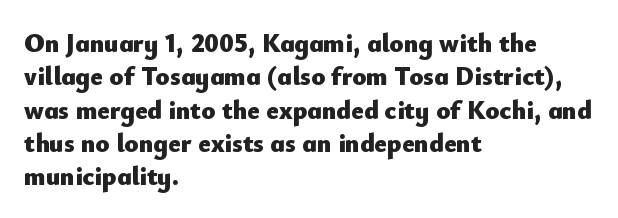
The image shows 26 px bold type, upright; set left-aligned, normal line spacing (1.28x), normal letter spacing, not underlined.
